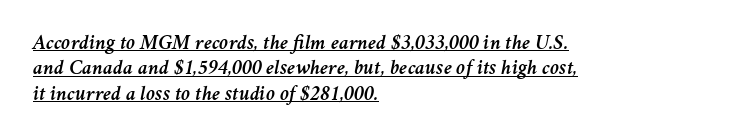
Q: Is the text italic (slanted)? A: Yes, it leans right by about 11 degrees.
Q: Is the text underlined? A: Yes.
Q: How is the paragraph aligned? A: Left-aligned.
Q: Is the spacing between letters normal or unusually wide? A: Normal.
